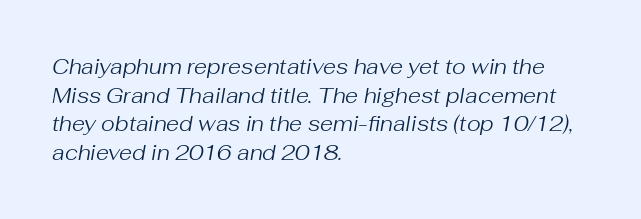
{"italic": "yes", "lean": "right", "slant_degrees": 10, "bold": "no", "underline": "no", "align": "left", "line_spacing": "normal", "line_spacing_ratio": 1.36, "letter_spacing": "normal", "letter_spacing_em": 0.0, "glyph_px": 21}
